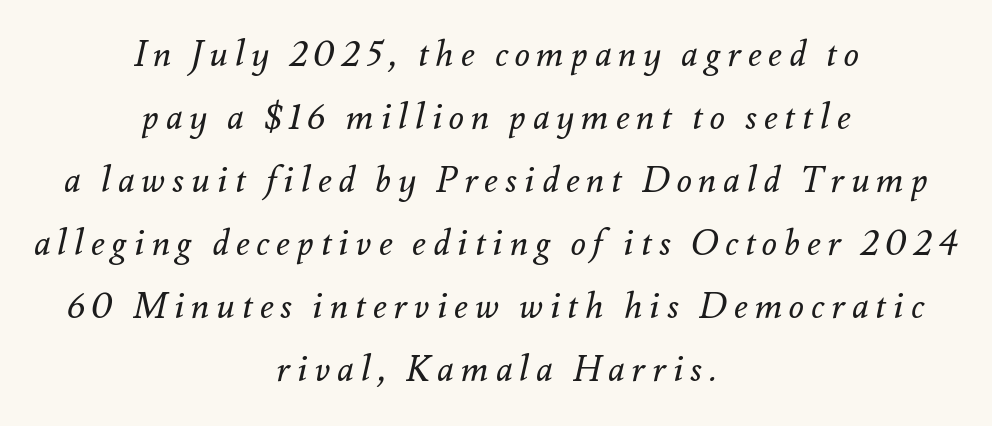
{"italic": "yes", "lean": "right", "slant_degrees": 12, "bold": "no", "weight": "regular", "width": "normal", "stroke_contrast": "medium", "x_height": "small", "monospaced": "no", "underline": "no", "align": "center", "line_spacing_ratio": 1.8, "letter_spacing": "wide", "letter_spacing_em": 0.2, "glyph_px": 35}
